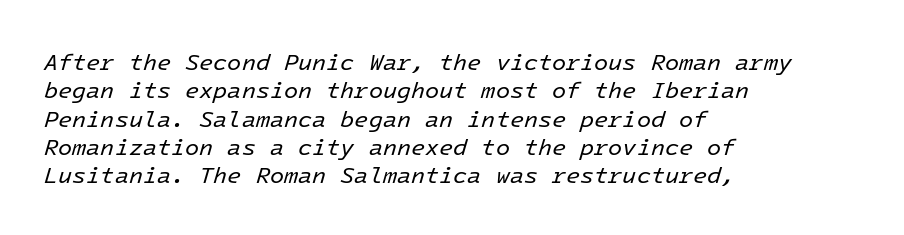
{"italic": "yes", "lean": "right", "slant_degrees": 16, "bold": "no", "underline": "no", "align": "left", "line_spacing_ratio": 1.23, "letter_spacing": "normal", "letter_spacing_em": 0.0, "glyph_px": 23}
